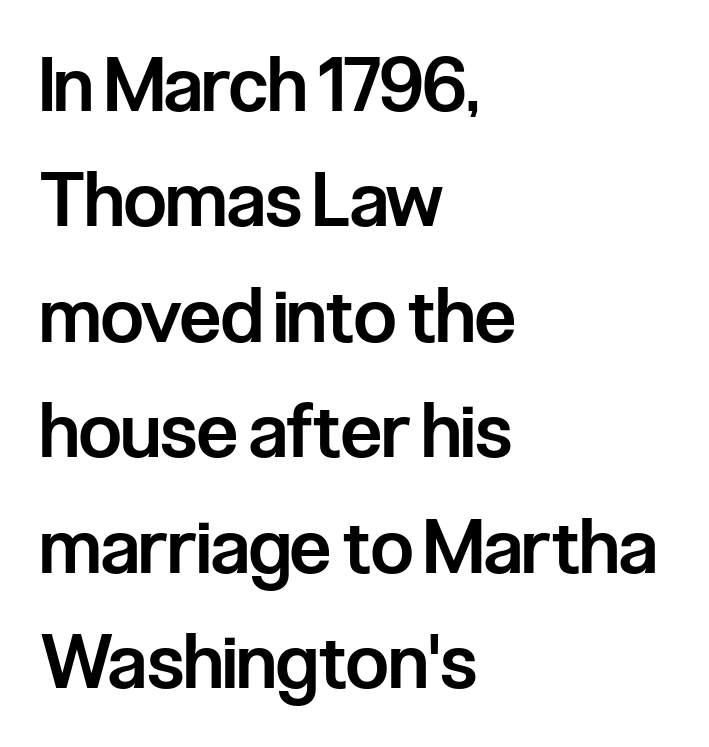
The image shows 75 px semibold, condensed sans-serif type, upright; set left-aligned, normal line spacing (1.54x), normal letter spacing, not underlined; low stroke contrast and a medium x-height.
